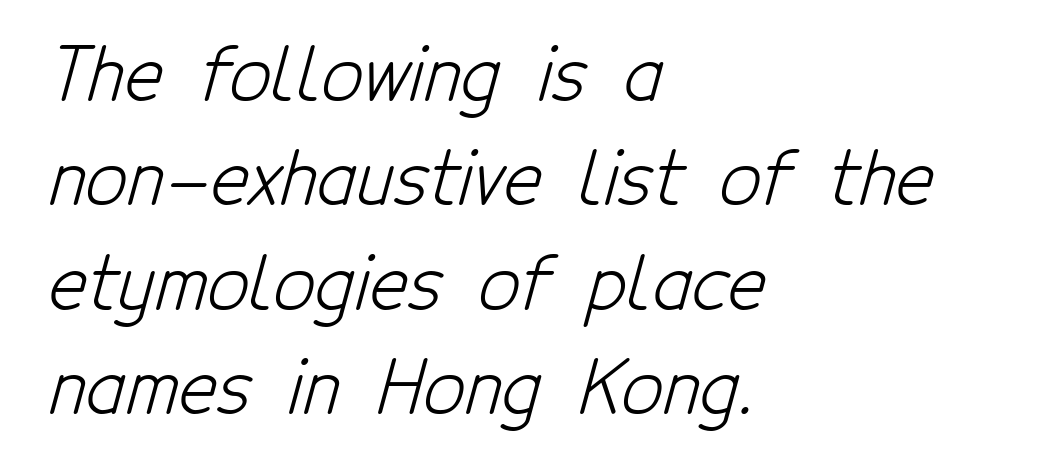
The image shows 73 px light, condensed sans-serif type; set left-aligned, normal line spacing (1.43x), normal letter spacing, not underlined; low stroke contrast and a medium x-height.
